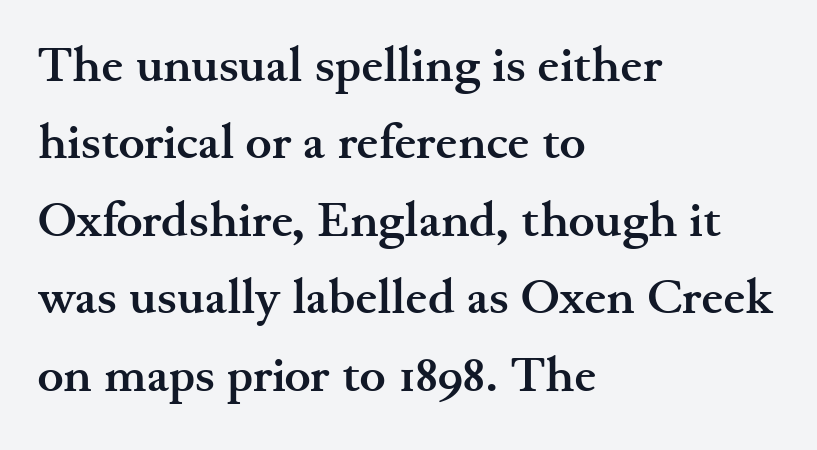
{"serif": "yes", "italic": "no", "bold": "yes", "weight": "semibold", "width": "wide", "stroke_contrast": "medium", "x_height": "small", "monospaced": "no", "underline": "no", "align": "left", "line_spacing": "normal", "line_spacing_ratio": 1.58, "letter_spacing": "normal", "letter_spacing_em": 0.0, "glyph_px": 49}
